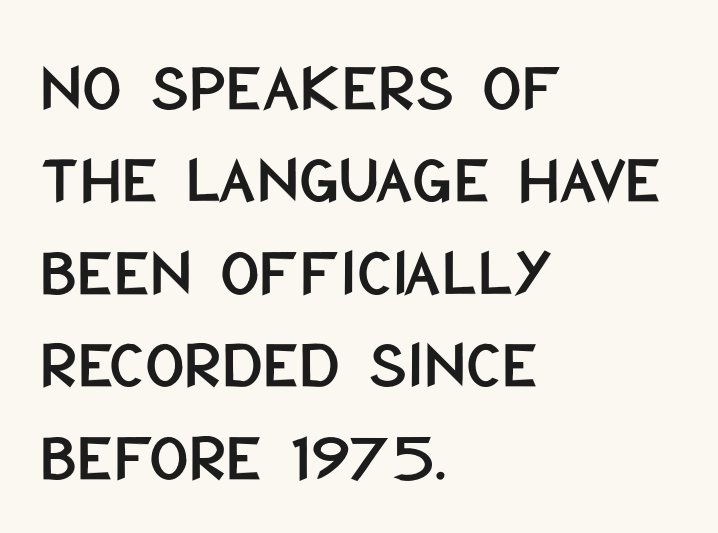
You could not count columns in this text — the font is proportionally spaced. Vertical spacing — default. Quick note: underline off. Serif or sans? Sans — the stroke terminals are bare. It's the straight-up-and-down kind of type. If you drew a ruler down the left edge, every line would touch it.
